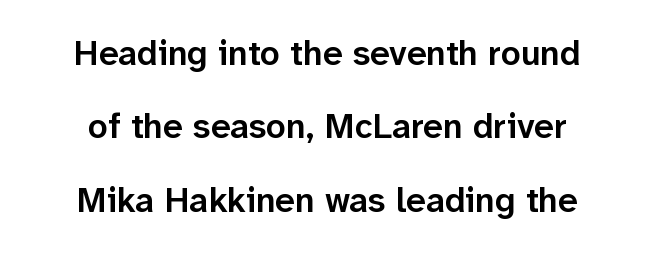
{"serif": "no", "italic": "no", "bold": "semi", "weight": "semibold", "width": "normal", "stroke_contrast": "low", "x_height": "medium", "monospaced": "no", "underline": "no", "align": "center", "line_spacing": "loose", "line_spacing_ratio": 2.1, "letter_spacing": "normal", "letter_spacing_em": 0.0, "glyph_px": 35}
